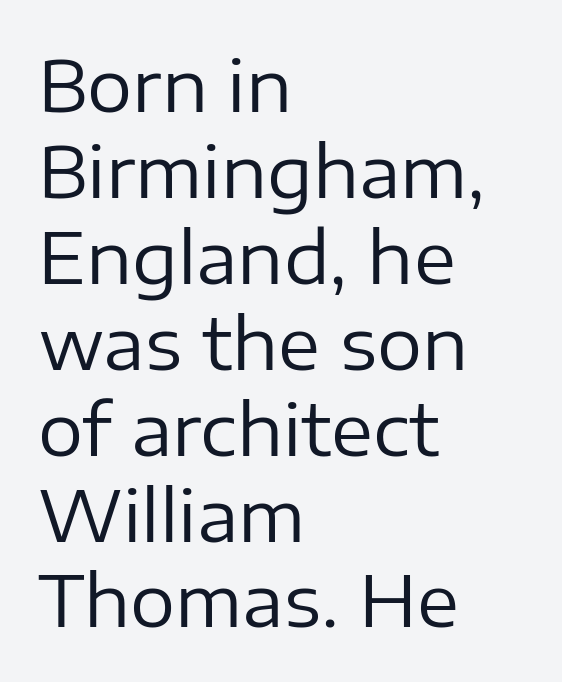
The image shows 71 px regular-weight sans-serif type, upright; set left-aligned, line spacing 1.21x, normal letter spacing, not underlined; low stroke contrast and a medium x-height.
